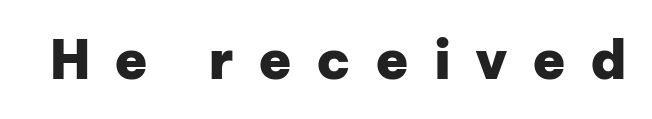
The line texture is sparse and dotted thanks to wide tracking. The typography opts for an upright posture over an oblique one. Nothing sits at the stroke ends, so this counts as sans-serif. Proportional: the letters do not fall into vertical columns. How heavy is the stroke? Heavy — this is a bold.
